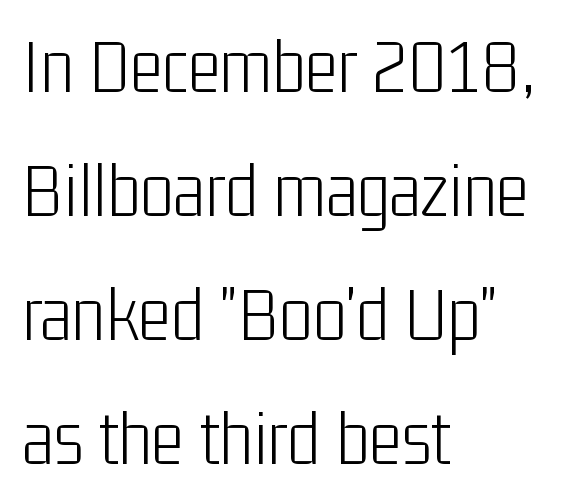
{"serif": "no", "italic": "no", "bold": "no", "weight": "light", "width": "condensed", "stroke_contrast": "low", "x_height": "medium", "monospaced": "no", "underline": "no", "align": "left", "line_spacing": "normal", "line_spacing_ratio": 1.57, "letter_spacing": "normal", "letter_spacing_em": 0.0, "glyph_px": 79}
